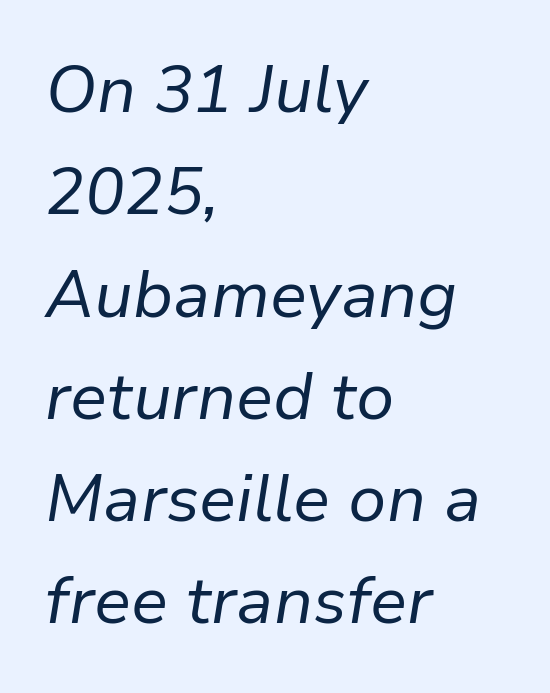
Reading down the block, your eye returns to a fixed left position each line. Decoration check: the copy has no underline. Do the characters align in a grid? No, the font is proportional. Does the lettering tilt? It does — this is italic.
